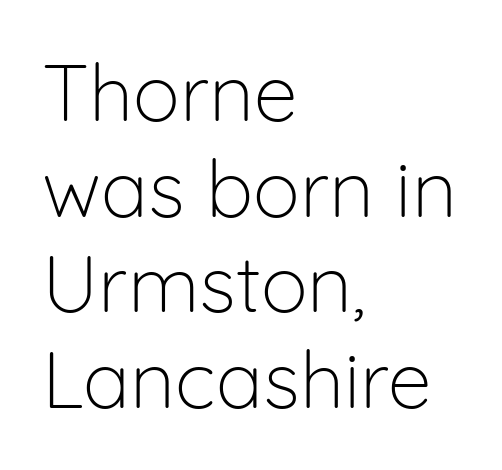
The image shows 79 px light sans-serif type, upright; set left-aligned, line spacing 1.21x, normal letter spacing, not underlined; low stroke contrast and a medium x-height.
